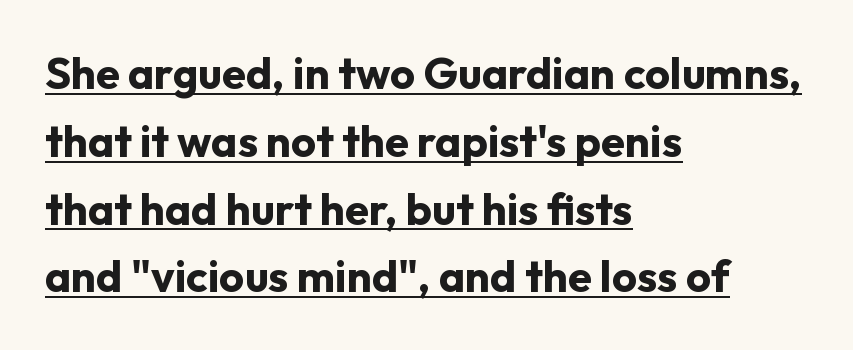
{"serif": "no", "italic": "no", "bold": "yes", "weight": "bold", "width": "normal", "stroke_contrast": "low", "x_height": "medium", "monospaced": "no", "underline": "yes", "align": "left", "line_spacing": "normal", "line_spacing_ratio": 1.54, "letter_spacing": "normal", "letter_spacing_em": 0.0, "glyph_px": 44}
